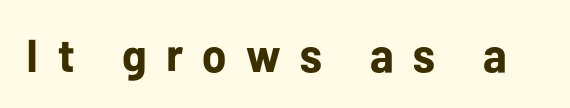
Does extra space separate the letters? Yes, quite a lot of it. Its strokes are broad and dark, the hallmark of bold type. The space beneath each line is pristine and unruled. Notice how the stems are strictly vertical — no italics here.
